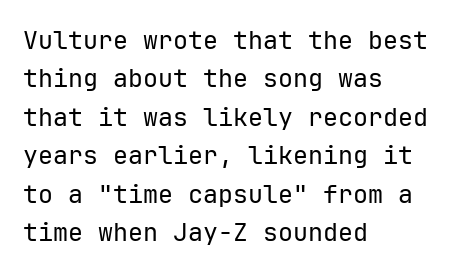
Q: Is the text bold? A: No.
Q: Is the text italic (slanted)? A: No, it is upright.
Q: Is the text underlined? A: No.
Q: How is the paragraph aligned? A: Left-aligned.
Q: Is the spacing between letters normal or unusually wide? A: Normal.
Q: Is the spacing between lines tight, normal or loose? A: Normal.
